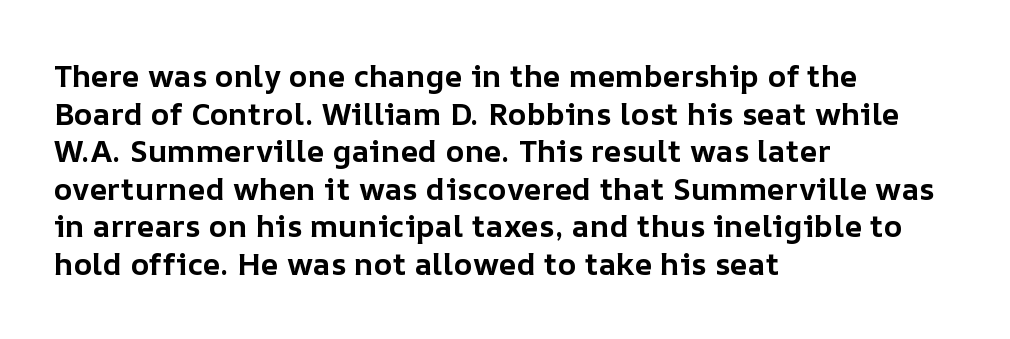
{"italic": "no", "bold": "yes", "weight": "bold", "width": "normal", "stroke_contrast": "low", "x_height": "medium", "monospaced": "no", "underline": "no", "align": "left", "line_spacing_ratio": 1.21, "letter_spacing": "normal", "letter_spacing_em": 0.0, "glyph_px": 31}
